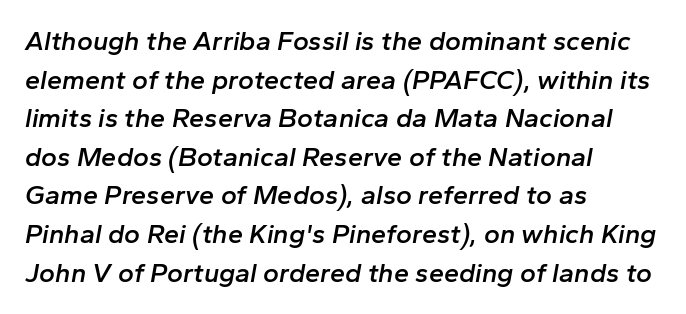
The letterforms sit shoulder to shoulder at normal distance. Set as a demibold, roughly 600 on the weight scale. Alignment: flush left. If you measured baseline to baseline, you'd find a middling distance.
